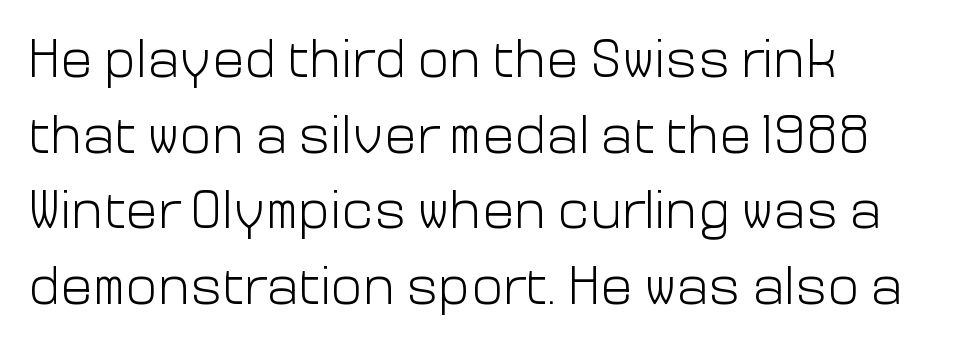
{"serif": "no", "italic": "no", "bold": "no", "weight": "light", "width": "normal", "stroke_contrast": "low", "x_height": "medium", "monospaced": "no", "underline": "no", "align": "left", "line_spacing": "normal", "line_spacing_ratio": 1.4, "letter_spacing": "normal", "letter_spacing_em": 0.0, "glyph_px": 54}
